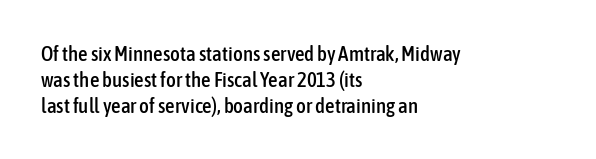
The image shows 21 px text type, upright; set left-aligned, line spacing 1.23x, normal letter spacing, not underlined.
